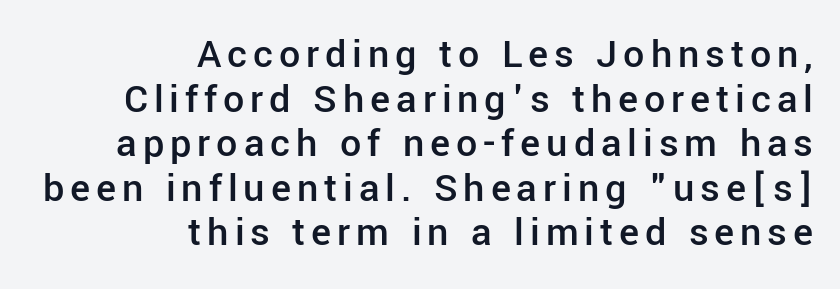
Q: Is the text bold? A: Semi-bold.
Q: Is the text italic (slanted)? A: No, it is upright.
Q: Is the typeface a serif or a sans-serif typeface? A: Sans-serif.
Q: Is the text underlined? A: No.
Q: How is the paragraph aligned? A: Right-aligned.
Q: Is the spacing between lines tight, normal or loose? A: Tight.
Q: Width (condensed, normal, or wide)? A: Normal.
Q: Stroke contrast? A: Low.
Q: x-height? A: Medium.
Q: Monospaced? A: No.
